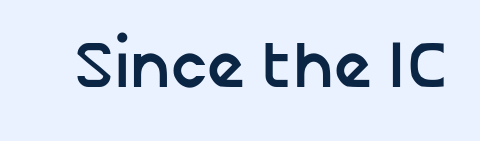
{"serif": "no", "italic": "no", "bold": "yes", "weight": "semibold", "width": "normal", "stroke_contrast": "low", "x_height": "medium", "monospaced": "no", "underline": "no", "letter_spacing": "normal", "letter_spacing_em": 0.0, "glyph_px": 66}
